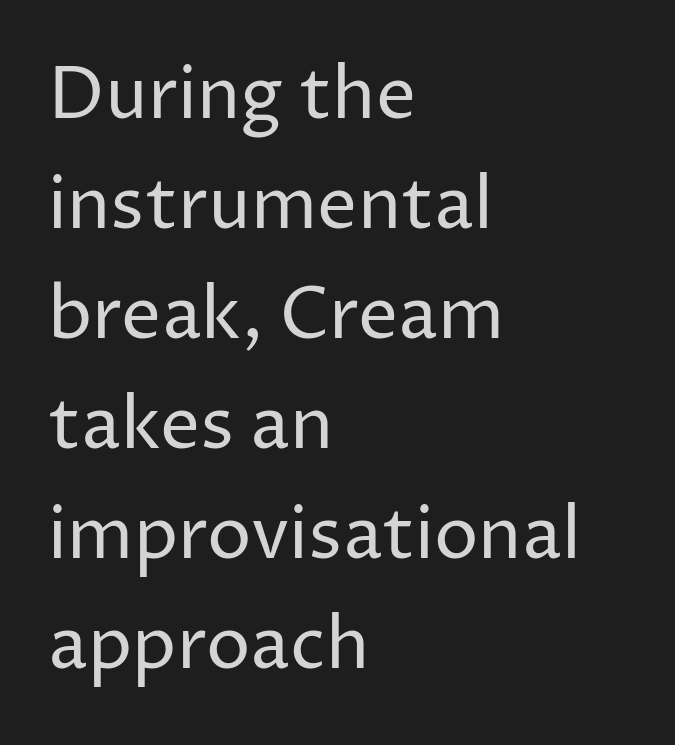
Q: Is the text bold? A: No.
Q: Is the text italic (slanted)? A: No, it is upright.
Q: Is the typeface a serif or a sans-serif typeface? A: Sans-serif.
Q: Is the text underlined? A: No.
Q: How is the paragraph aligned? A: Left-aligned.
Q: Is the spacing between letters normal or unusually wide? A: Normal.
Q: Is the spacing between lines tight, normal or loose? A: Normal.
Q: Width (condensed, normal, or wide)? A: Normal.
Q: Stroke contrast? A: Low.
Q: x-height? A: Medium.
Q: Monospaced? A: No.
